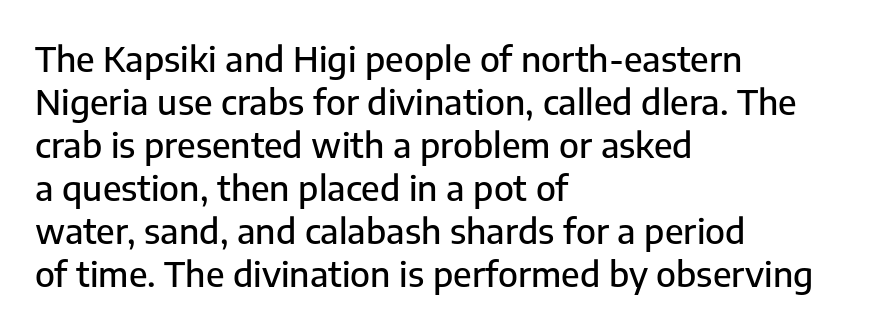
The image shows 35 px sans-serif type, upright; set left-aligned, line spacing 1.23x, normal letter spacing, not underlined; low stroke contrast and a medium x-height.
